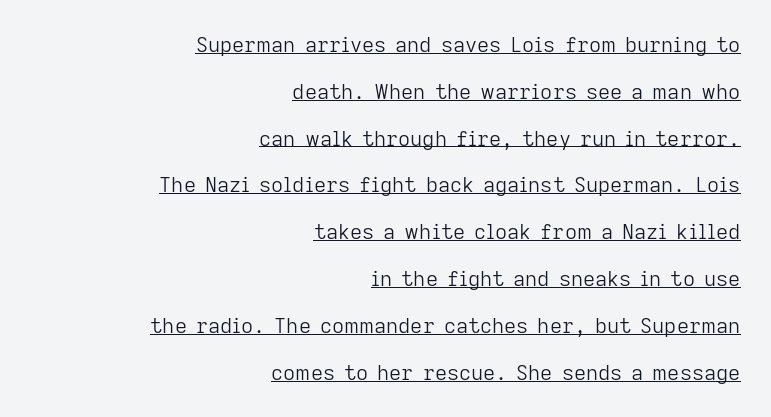
Q: Is the text bold? A: No.
Q: Is the text italic (slanted)? A: No, it is upright.
Q: Is the text underlined? A: Yes.
Q: How is the paragraph aligned? A: Right-aligned.
Q: Is the spacing between letters normal or unusually wide? A: Normal.
Q: Is the spacing between lines tight, normal or loose? A: Loose.
